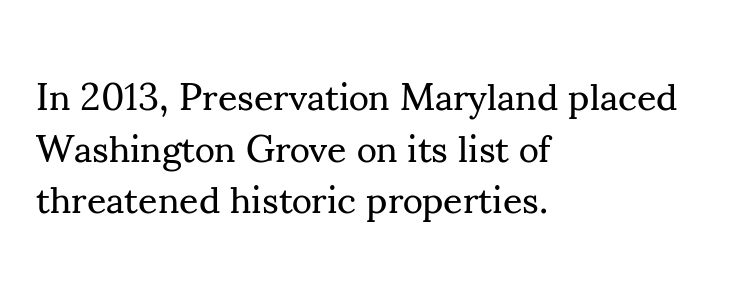
Q: Is the text bold? A: No.
Q: Is the text italic (slanted)? A: No, it is upright.
Q: Is the typeface a serif or a sans-serif typeface? A: Serif.
Q: Is the text underlined? A: No.
Q: How is the paragraph aligned? A: Left-aligned.
Q: Is the spacing between letters normal or unusually wide? A: Normal.
Q: Is the spacing between lines tight, normal or loose? A: Normal.
Q: Width (condensed, normal, or wide)? A: Normal.
Q: Stroke contrast? A: Medium.
Q: x-height? A: Small.
Q: Monospaced? A: No.
